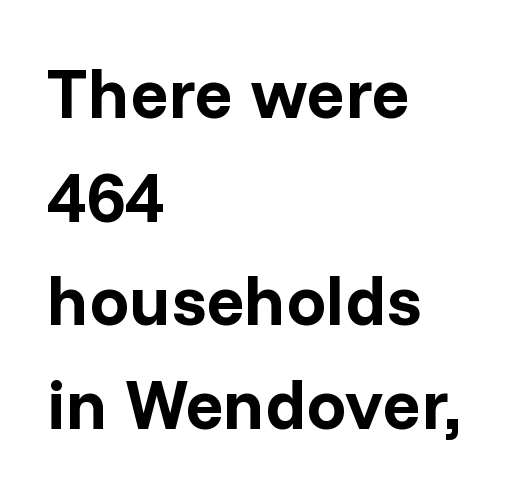
{"serif": "no", "italic": "no", "bold": "yes", "weight": "bold", "width": "normal", "stroke_contrast": "low", "x_height": "medium", "monospaced": "no", "underline": "no", "align": "left", "line_spacing": "normal", "line_spacing_ratio": 1.46, "letter_spacing": "normal", "letter_spacing_em": 0.0, "glyph_px": 71}
